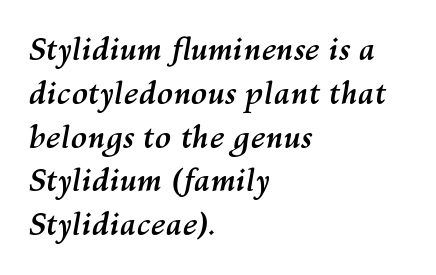
The image shows 30 px semibold type, italic (leaning right); set left-aligned, normal line spacing (1.46x), normal letter spacing, not underlined; medium stroke contrast and a medium x-height.
